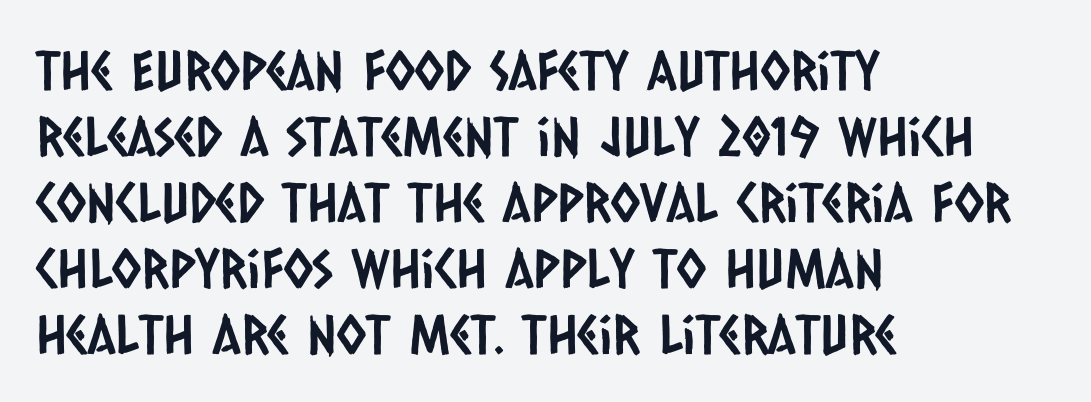
Compared with a centered layout, this one pins lines to the left instead. The passage shown is typeset with a sans-serif family. The letterforms sit shoulder to shoulder at normal distance. Glance below the letters and you will spot only blank space. Here the designer chose a conventional face with non-uniform glyph widths.
